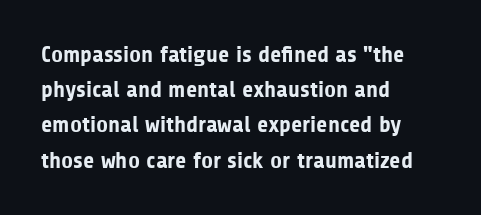
Each new line begins a customary step beneath the previous one. This rendering leaves character spacing at its baseline value. The lettering stays uniformly vertical, giving the passage a roman look. This rendering features lettering with no underline. A student would call this left alignment; a typographer would say flush left, rag right. Is the type bold? Yes — the strokes are clearly thick and heavy.
